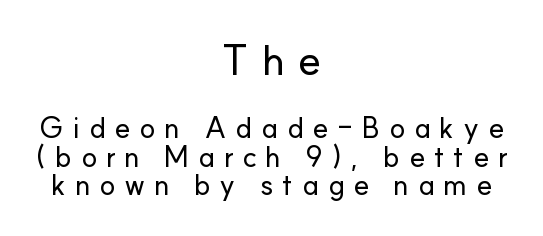
Q: Is the text italic (slanted)? A: No, it is upright.
Q: Is the typeface a serif or a sans-serif typeface? A: Sans-serif.
Q: Is the text underlined? A: No.
Q: How is the paragraph aligned? A: Centered.
Q: Is the spacing between letters normal or unusually wide? A: Unusually wide.
Q: Is the spacing between lines tight, normal or loose? A: Tight.
Q: Which block of text is set in a larger size, the first (top) or the second (bottom)? A: The first (top) one.
Q: Width (condensed, normal, or wide)? A: Normal.
Q: Stroke contrast? A: Low.
Q: x-height? A: Small.
Q: Monospaced? A: No.
